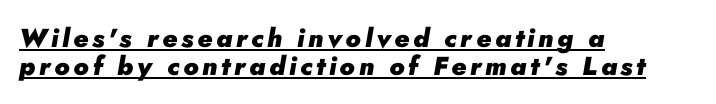
Compared with a centered layout, this one pins lines to the left instead. Emphasis-style slanted type is in use. Rows of type sit shoulder to shoulder in the vertical direction. I'd describe the lettering as bold — thick and assertive.
